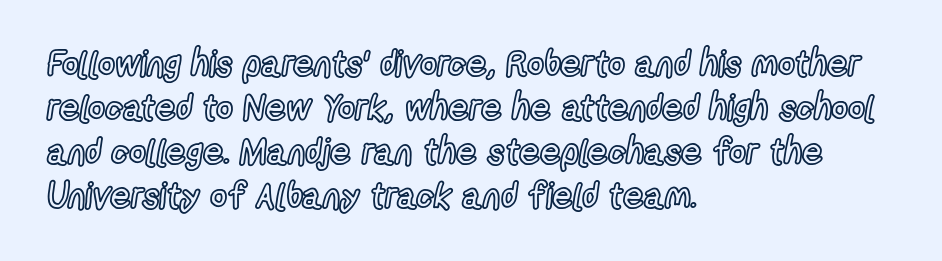
Q: Is the text italic (slanted)? A: Yes.
Q: Is the text underlined? A: No.
Q: How is the paragraph aligned? A: Left-aligned.
Q: Is the spacing between letters normal or unusually wide? A: Normal.
Q: Width (condensed, normal, or wide)? A: Condensed.
Q: x-height? A: Medium.
Q: Monospaced? A: No.
